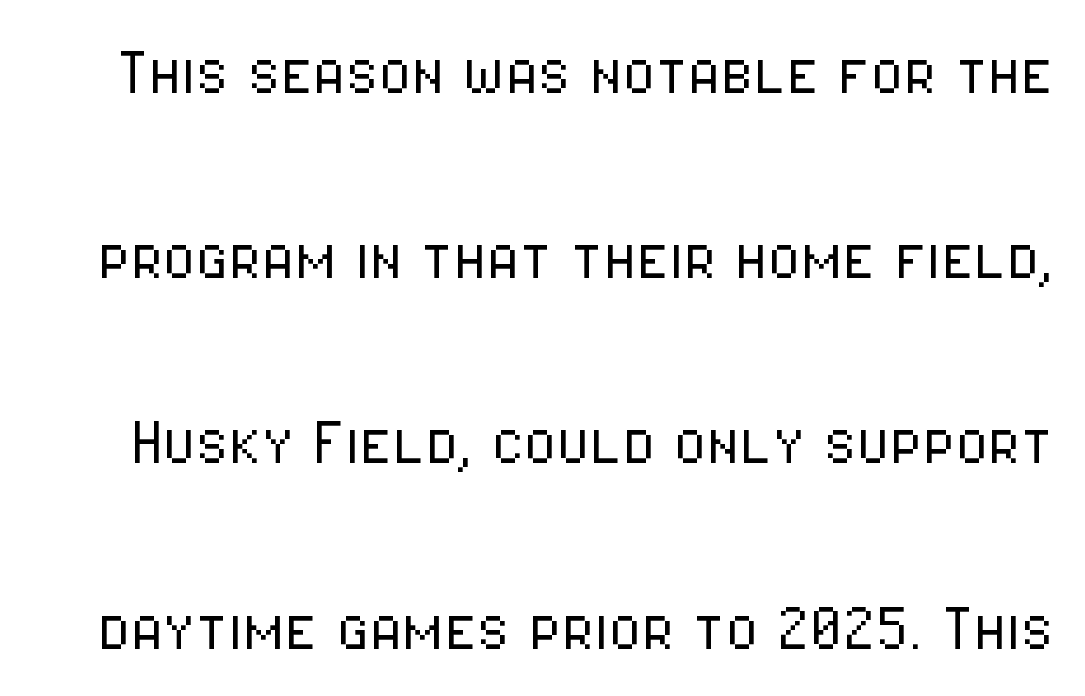
How are the letters spaced? Ordinarily, with no added tracking. Vertically, the passage feels expansive, rows floating well apart. This is not heavy type; no bold has been used. Is there any slant? The stems are plumb. Each letter's strokes conclude bluntly, with no projecting serifs.
